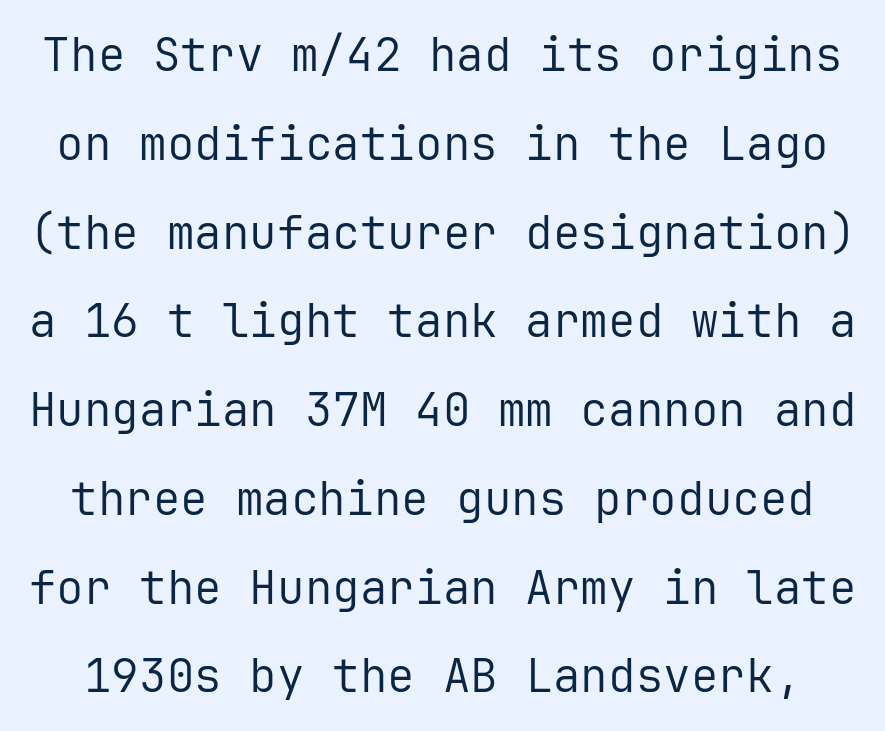
{"serif": "no", "italic": "no", "bold": "no", "weight": "regular", "width": "normal", "stroke_contrast": "low", "x_height": "medium", "monospaced": "yes", "underline": "no", "line_spacing": "loose", "line_spacing_ratio": 1.93, "letter_spacing": "normal", "letter_spacing_em": 0.0, "glyph_px": 46}
